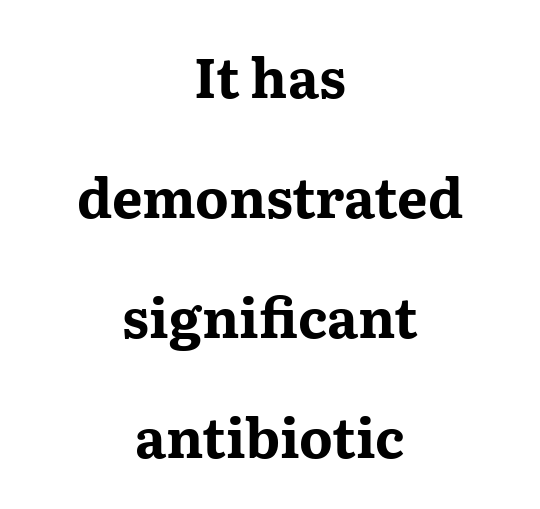
The image shows 54 px bold, wide serif type, upright; set centered, loose line spacing (2.22x), normal letter spacing, not underlined; medium stroke contrast and a medium x-height.
